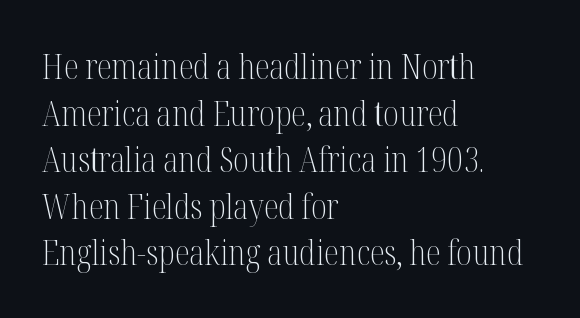
You could not count columns in this text — the font is proportionally spaced. Italic? Not at all — the glyphs are vertical. The horizontal fit of the characters is conventional and even. The letters look calm and open, with moderate or lighter stems. The lines are quadded left. The rendering uses a moderate line-height, typical for paragraphs.
